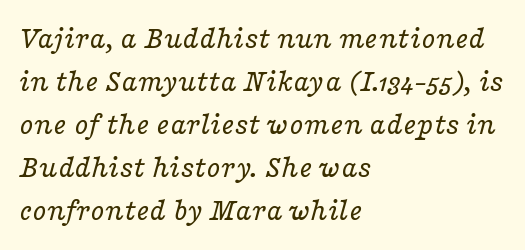
Q: Is the text bold? A: No.
Q: Is the text italic (slanted)? A: Yes, it leans right by about 16 degrees.
Q: Is the typeface a serif or a sans-serif typeface? A: Serif.
Q: Is the text underlined? A: No.
Q: How is the paragraph aligned? A: Left-aligned.
Q: Is the spacing between letters normal or unusually wide? A: Normal.
Q: Is the spacing between lines tight, normal or loose? A: Normal.
Q: Width (condensed, normal, or wide)? A: Wide.
Q: Stroke contrast? A: Low.
Q: x-height? A: Medium.
Q: Monospaced? A: No.
